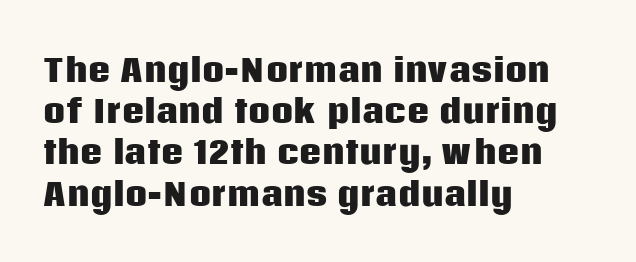
This sample uses plain, unmodified letter spacing. Reading down the block, your eye returns to a fixed left position each line. This sample has the flowing, uneven cadence of proportional lettering. I'd describe the lettering as bold — thick and assertive. Normally led — the rows are evenly, conventionally spaced.
